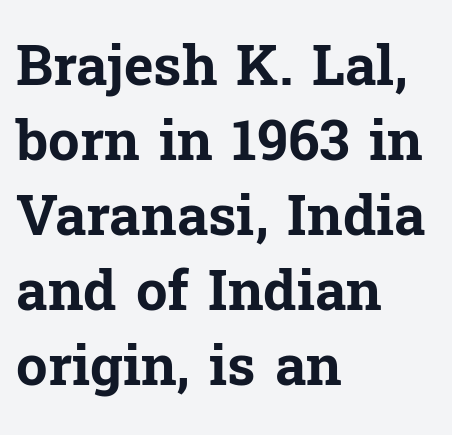
Q: Is the text bold? A: Yes.
Q: Is the text italic (slanted)? A: No, it is upright.
Q: Is the typeface a serif or a sans-serif typeface? A: Serif.
Q: Is the text underlined? A: No.
Q: How is the paragraph aligned? A: Left-aligned.
Q: Is the spacing between letters normal or unusually wide? A: Normal.
Q: Is the spacing between lines tight, normal or loose? A: Normal.
Q: Width (condensed, normal, or wide)? A: Normal.
Q: Stroke contrast? A: Low.
Q: x-height? A: Medium.
Q: Monospaced? A: No.
